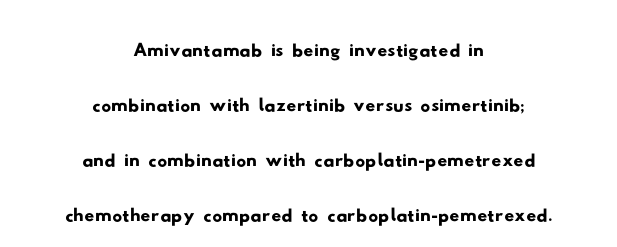
Each letter's strokes conclude bluntly, with no projecting serifs. Note the varied advance widths — an 'i' is clearly narrower than an 'm'. The passage shown has conventional tracking throughout. This sample is center-justified, so both line endings float freely.
